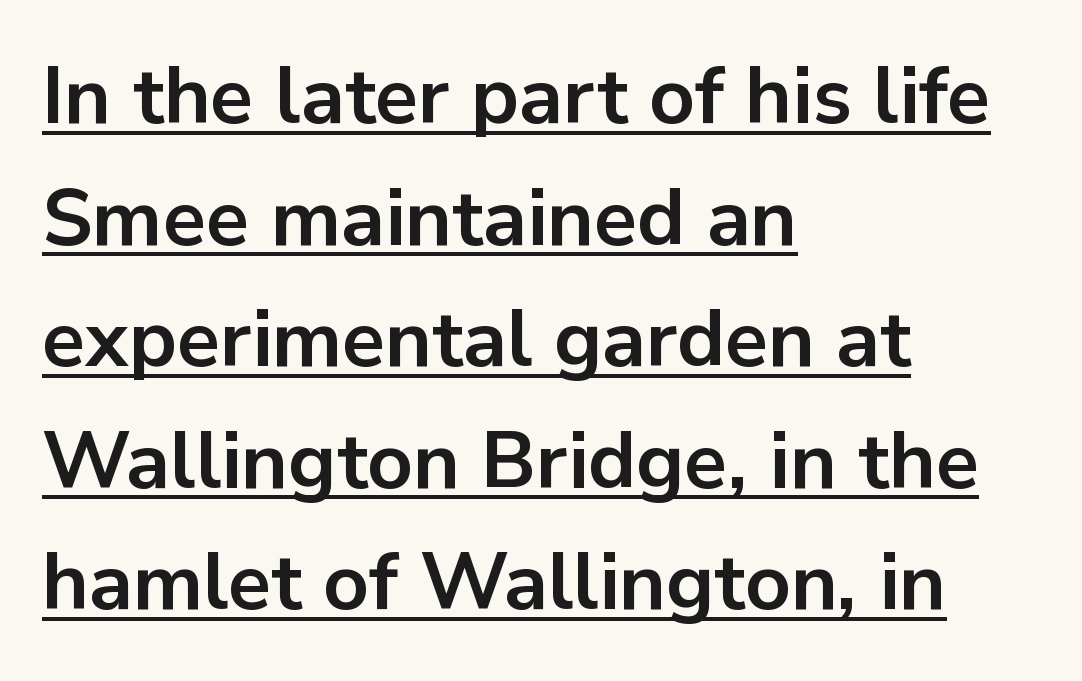
The image shows 80 px bold sans-serif type, upright; set left-aligned, normal line spacing (1.52x), normal letter spacing, underlined; low stroke contrast and a medium x-height.
